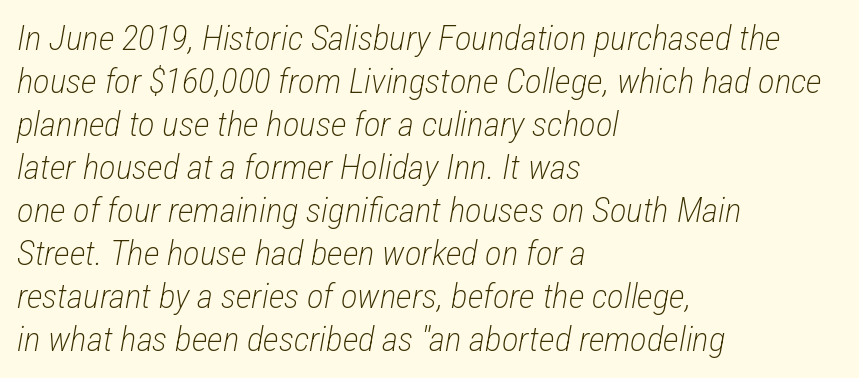
{"italic": "yes", "lean": "right", "slant_degrees": 12, "bold": "no", "weight": "light", "width": "condensed", "stroke_contrast": "low", "x_height": "medium", "monospaced": "no", "underline": "no", "align": "left", "line_spacing_ratio": 1.23, "letter_spacing": "normal", "letter_spacing_em": 0.0, "glyph_px": 35}
